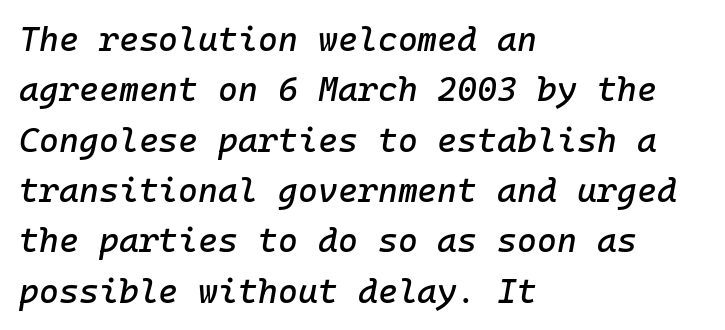
{"italic": "yes", "lean": "right", "slant_degrees": 10, "width": "normal", "stroke_contrast": "low", "x_height": "medium", "underline": "no", "align": "left", "line_spacing": "normal", "line_spacing_ratio": 1.48, "letter_spacing": "normal", "letter_spacing_em": 0.0, "glyph_px": 34}
